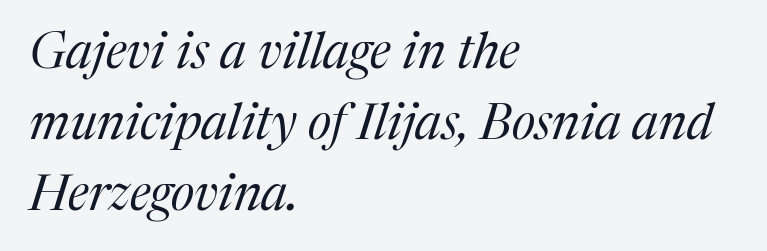
Caption: standard tracking, unaltered. The face used here is seriffed, in the tradition of book romans. Underline: absent. Each line starts at the same left margin while the right side varies. The font is comparable to plain body text, perhaps lighter. Vertical spacing — default.
